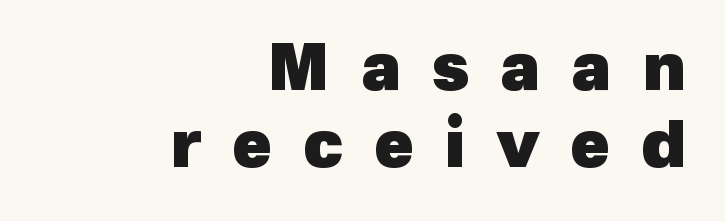
The image shows 65 px heavy sans-serif type; set right-aligned, line spacing 1.18x, unusually wide letter spacing (+0.48 em), not underlined; a medium x-height.
